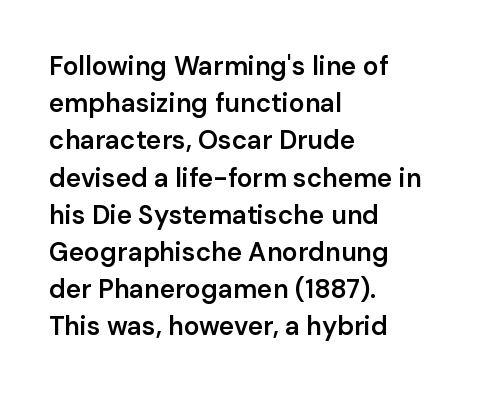
Q: Is the text bold? A: Semi-bold.
Q: Is the text italic (slanted)? A: No, it is upright.
Q: Is the text underlined? A: No.
Q: How is the paragraph aligned? A: Left-aligned.
Q: Is the spacing between letters normal or unusually wide? A: Normal.
Q: Is the spacing between lines tight, normal or loose? A: Normal.
